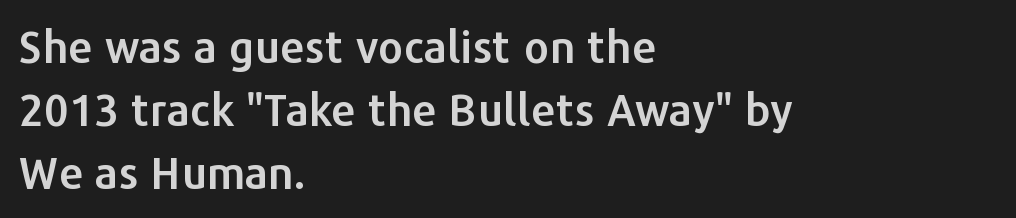
The image shows 44 px sans-serif type, upright; set left-aligned, normal line spacing (1.43x), normal letter spacing, not underlined; low stroke contrast and a medium x-height.
